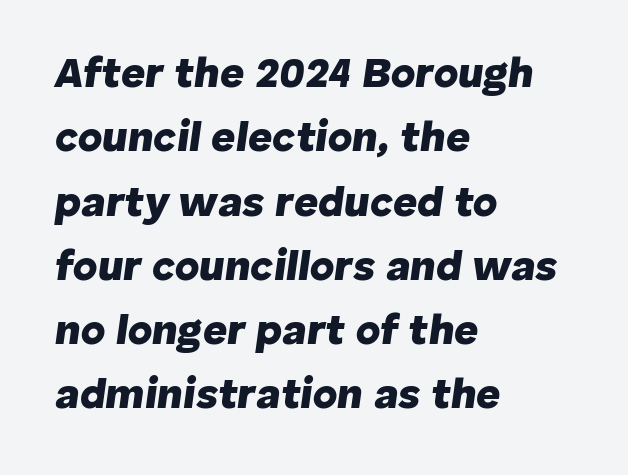
{"italic": "yes", "lean": "right", "slant_degrees": 8, "bold": "yes", "weight": "heavy", "width": "normal", "stroke_contrast": "low", "x_height": "medium", "monospaced": "no", "underline": "no", "align": "left", "line_spacing": "normal", "line_spacing_ratio": 1.53, "letter_spacing": "normal", "letter_spacing_em": 0.0, "glyph_px": 42}
